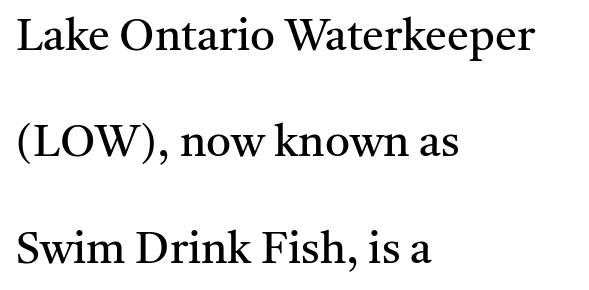
Q: Is the text bold? A: No.
Q: Is the text italic (slanted)? A: No, it is upright.
Q: Is the typeface a serif or a sans-serif typeface? A: Serif.
Q: Is the text underlined? A: No.
Q: How is the paragraph aligned? A: Left-aligned.
Q: Is the spacing between letters normal or unusually wide? A: Normal.
Q: Is the spacing between lines tight, normal or loose? A: Loose.
Q: Width (condensed, normal, or wide)? A: Normal.
Q: Stroke contrast? A: Medium.
Q: x-height? A: Medium.
Q: Monospaced? A: No.
